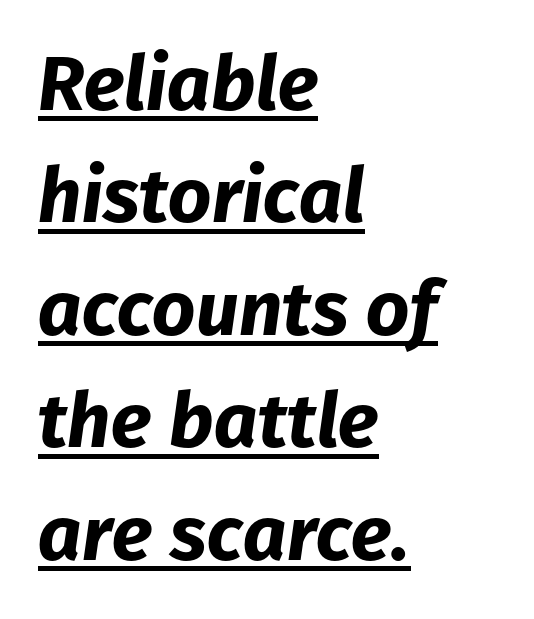
{"italic": "yes", "lean": "right", "slant_degrees": 8, "bold": "yes", "weight": "bold", "width": "normal", "stroke_contrast": "low", "x_height": "medium", "monospaced": "no", "underline": "yes", "align": "left", "line_spacing": "normal", "line_spacing_ratio": 1.48, "letter_spacing": "normal", "letter_spacing_em": 0.0, "glyph_px": 76}
